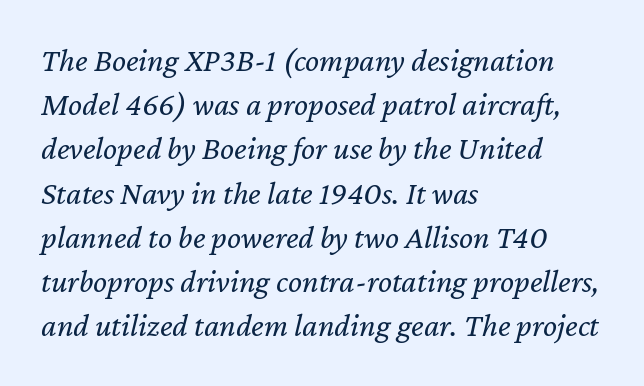
The image shows 33 px regular-weight type, italic (leaning right); set left-aligned, normal line spacing (1.34x), normal letter spacing, not underlined; low stroke contrast and a medium x-height.
